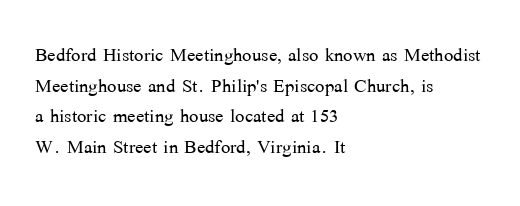
The image shows 25 px text type, upright; set left-aligned, line spacing 1.23x, normal letter spacing, not underlined.
